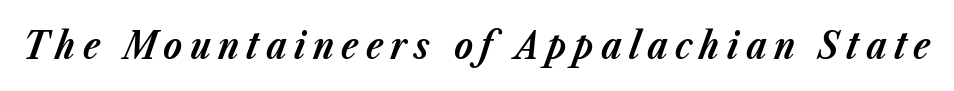
The image shows 38 px bold type, italic (leaning right); set not underlined; low stroke contrast and a medium x-height.
